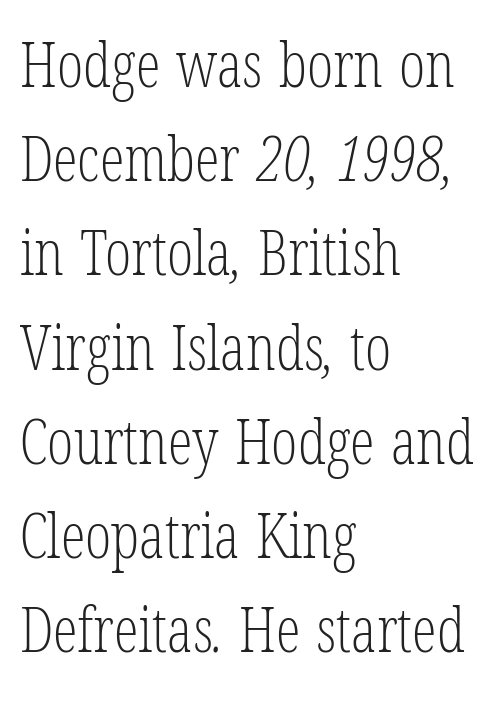
Descenders are the only things crossing below the line. Is this a heavy cut? Hardly; it is regular or lighter. The font family rendered here belongs to the serif group. The vertical gap from one line to the next is medium. Think of a printed novel: that variable character pitch is what you see here.
